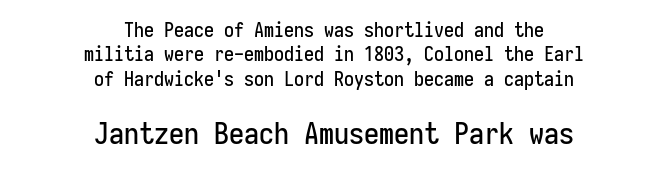
Q: Is the text italic (slanted)? A: No, it is upright.
Q: Is the typeface a serif or a sans-serif typeface? A: Sans-serif.
Q: Is the text underlined? A: No.
Q: How is the paragraph aligned? A: Centered.
Q: Is the spacing between letters normal or unusually wide? A: Normal.
Q: Which block of text is set in a larger size, the first (top) or the second (bottom)? A: The second (bottom) one.
Q: Width (condensed, normal, or wide)? A: Condensed.
Q: Stroke contrast? A: Low.
Q: x-height? A: Medium.
Q: Monospaced? A: Yes.
